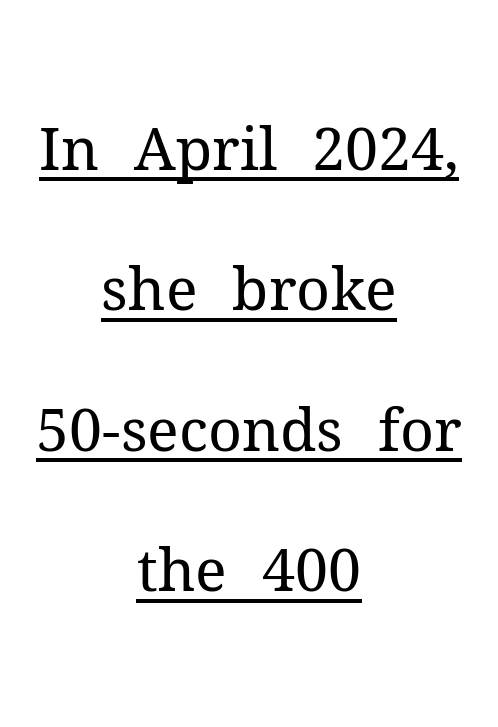
Q: Is the text bold? A: No.
Q: Is the text italic (slanted)? A: No, it is upright.
Q: Is the typeface a serif or a sans-serif typeface? A: Serif.
Q: Is the text underlined? A: Yes.
Q: How is the paragraph aligned? A: Centered.
Q: Is the spacing between letters normal or unusually wide? A: Normal.
Q: Is the spacing between lines tight, normal or loose? A: Loose.
Q: Width (condensed, normal, or wide)? A: Normal.
Q: Stroke contrast? A: Medium.
Q: x-height? A: Medium.
Q: Monospaced? A: No.
